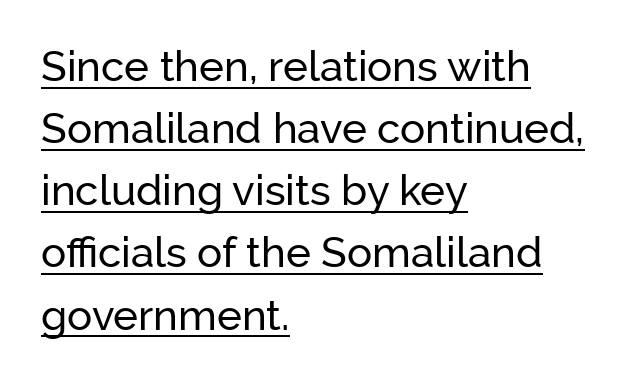
{"serif": "no", "italic": "no", "width": "normal", "stroke_contrast": "low", "x_height": "medium", "monospaced": "no", "underline": "yes", "align": "left", "line_spacing": "normal", "line_spacing_ratio": 1.48, "letter_spacing": "normal", "letter_spacing_em": 0.0, "glyph_px": 42}
